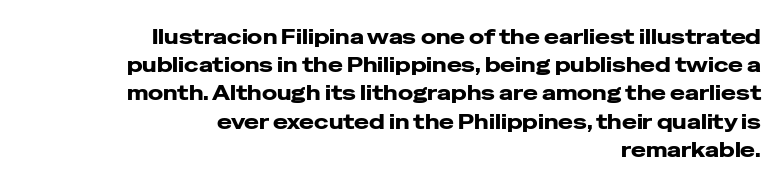
The image shows 20 px text type, upright; set right-aligned, normal line spacing (1.41x), normal letter spacing, not underlined.
